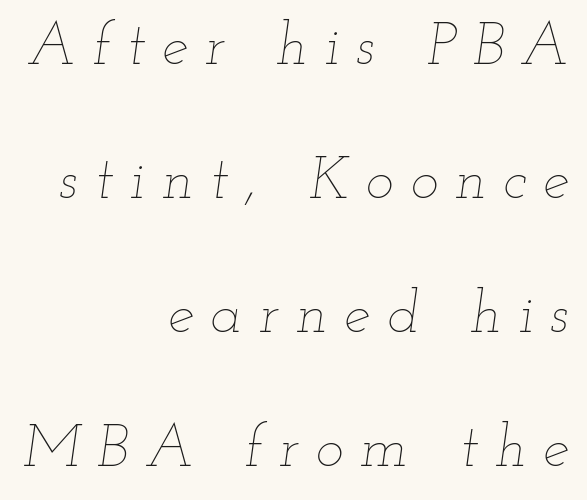
Q: Is the text bold? A: No.
Q: Is the text italic (slanted)? A: Yes, it leans right by about 12 degrees.
Q: Is the text underlined? A: No.
Q: How is the paragraph aligned? A: Right-aligned.
Q: Is the spacing between letters normal or unusually wide? A: Unusually wide.
Q: Is the spacing between lines tight, normal or loose? A: Loose.
Q: Width (condensed, normal, or wide)? A: Wide.
Q: Stroke contrast? A: Low.
Q: x-height? A: Small.
Q: Monospaced? A: No.
